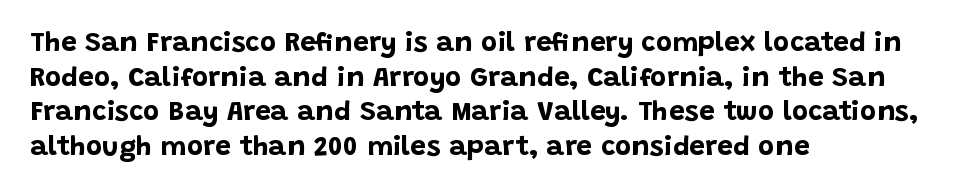
Q: Is the text bold? A: Yes.
Q: Is the text italic (slanted)? A: No, it is upright.
Q: Is the typeface a serif or a sans-serif typeface? A: Sans-serif.
Q: Is the text underlined? A: No.
Q: How is the paragraph aligned? A: Left-aligned.
Q: Is the spacing between letters normal or unusually wide? A: Normal.
Q: Width (condensed, normal, or wide)? A: Normal.
Q: Stroke contrast? A: Low.
Q: x-height? A: Large.
Q: Monospaced? A: No.
